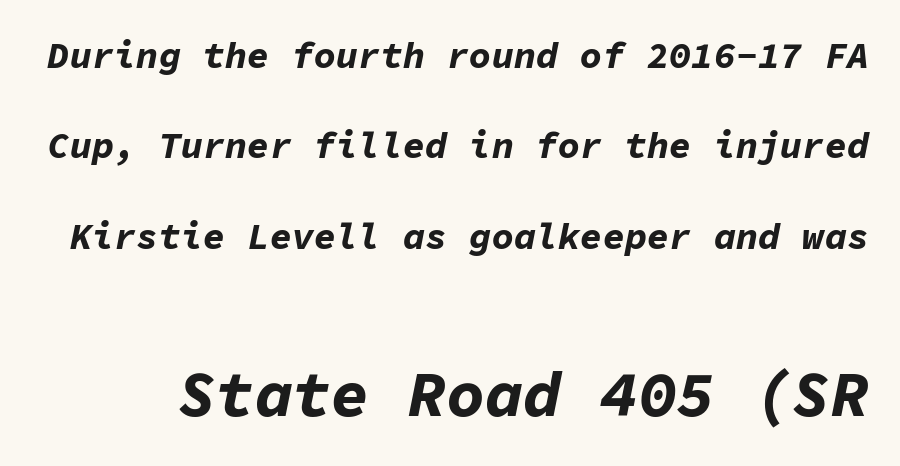
Do the characters align in a grid? Yes, the font is monospaced. Has an underline been added? It has not. You'd pick this weight for a headline — it's a proper bold. Emphasis-style slanted type is in use.
